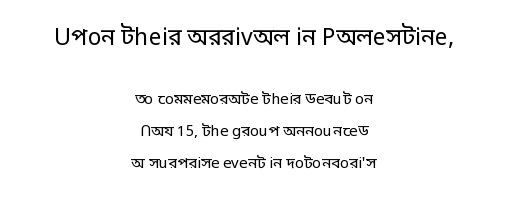
{"italic": "no", "bold": "no", "underline": "no", "align": "center", "line_spacing": "loose", "line_spacing_ratio": 2.12, "letter_spacing": "normal", "letter_spacing_em": 0.0, "larger_block": "first", "size_ratio": 1.53, "glyph_px": 23}
